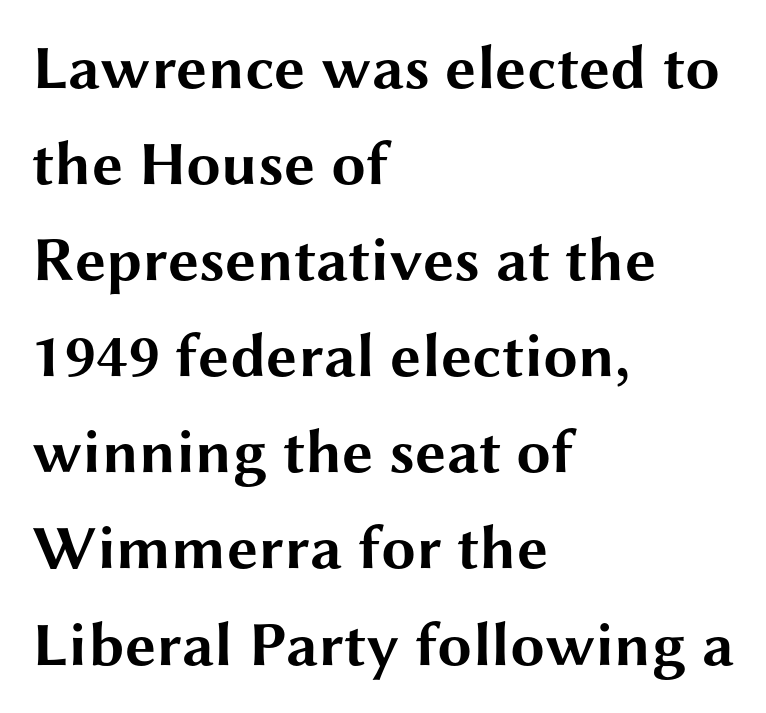
The font is running at its bold setting. Rendered with straight, roman letterforms. Where is the straight margin? On the left. The horizontal fit of the characters is conventional and even. A bare baseline throughout the passage.
